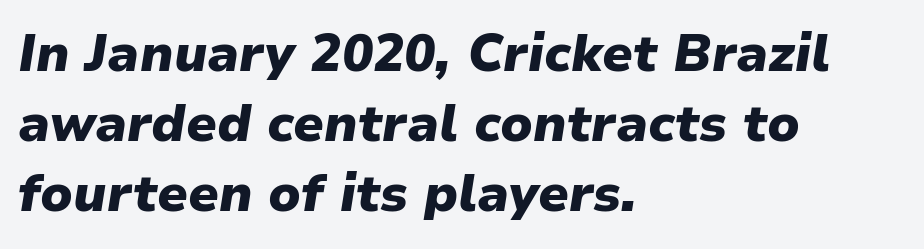
Looking at the ascenders, they clearly lean. A typesetter would call this proportional, since set widths differ per character. The tracking reads as untouched default to a designer's eye. One-word summary of the alignment: left.
